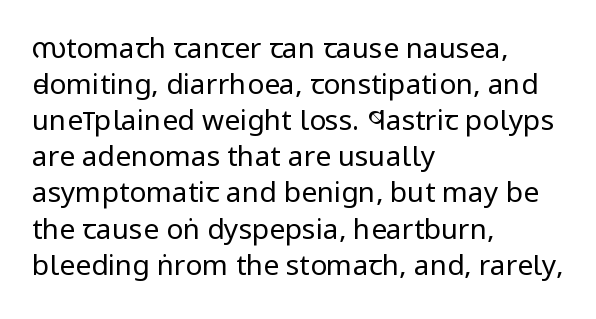
{"serif": "no", "italic": "no", "bold": "no", "weight": "regular", "width": "condensed", "stroke_contrast": "low", "x_height": "large", "monospaced": "no", "underline": "no", "align": "left", "line_spacing": "normal", "line_spacing_ratio": 1.29, "letter_spacing": "normal", "letter_spacing_em": 0.0, "glyph_px": 28}
